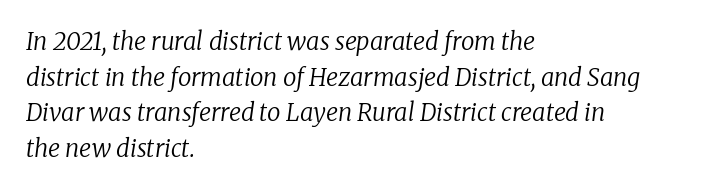
The image shows 24 px text type, italic (leaning right); set left-aligned, normal line spacing (1.48x), normal letter spacing, not underlined.
